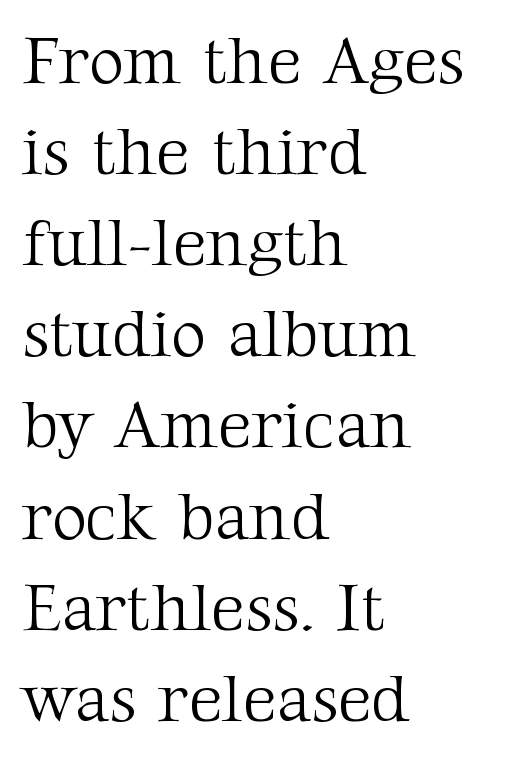
The image shows 67 px light serif type, upright; set left-aligned, normal line spacing (1.36x), normal letter spacing, not underlined; medium stroke contrast and a medium x-height.
